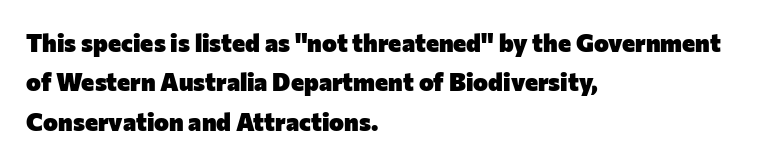
The image shows 25 px bold type, upright; set left-aligned, normal line spacing (1.58x), normal letter spacing, not underlined.
